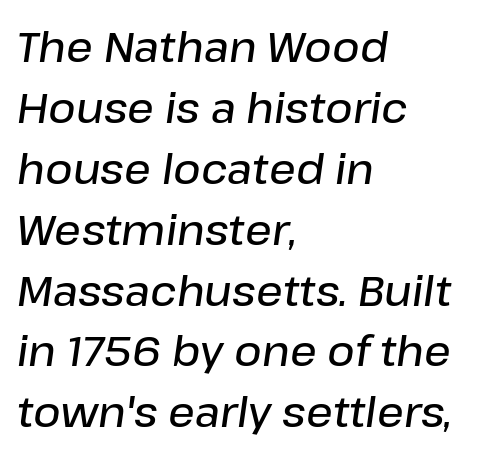
{"italic": "yes", "lean": "right", "slant_degrees": 8, "bold": "semi", "weight": "semibold", "width": "normal", "stroke_contrast": "low", "x_height": "medium", "monospaced": "no", "underline": "no", "align": "left", "line_spacing": "normal", "line_spacing_ratio": 1.45, "letter_spacing": "normal", "letter_spacing_em": 0.0, "glyph_px": 42}
